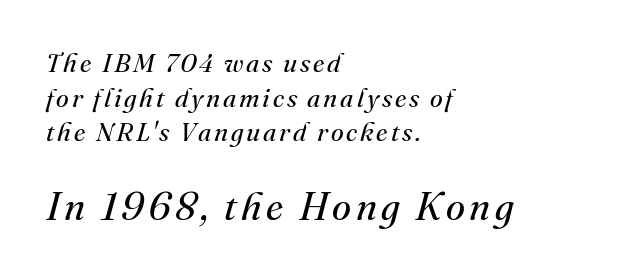
These lines are rendered in a variable-pitch font. The strokes are not fattened; the text isn't bold. The words here are not underlined. The rag falls on the right side of this text block. Type style note: has serifs. Does the lettering tilt? It does — this is italic.
